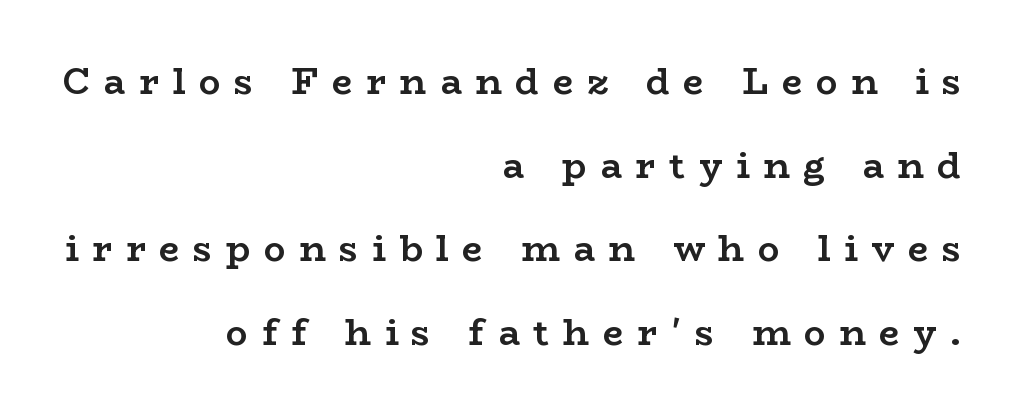
The passage is arranged like a letterhead date or caption credit — flush right. Bare-footed words on every line. A roman cut, with each character standing at attention. Honestly, the rows look like they've been pulled way apart. Someone cranked the tracking dial way up on this one.
